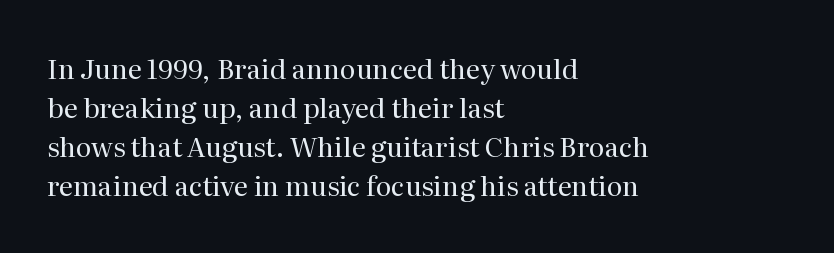
Q: Is the text bold? A: No.
Q: Is the text italic (slanted)? A: No, it is upright.
Q: Is the text underlined? A: No.
Q: How is the paragraph aligned? A: Left-aligned.
Q: Is the spacing between letters normal or unusually wide? A: Normal.
Q: Is the spacing between lines tight, normal or loose? A: Normal.
